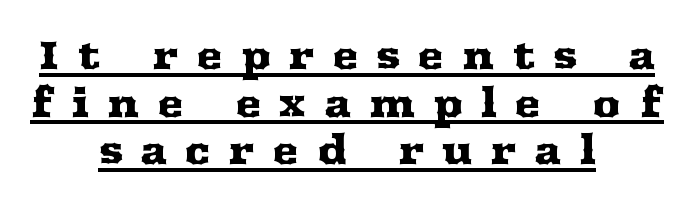
{"serif": "yes", "italic": "no", "width": "wide", "stroke_contrast": "medium", "x_height": "medium", "monospaced": "no", "underline": "yes", "align": "center", "line_spacing_ratio": 1.19, "letter_spacing": "wide", "letter_spacing_em": 0.44, "glyph_px": 40}
